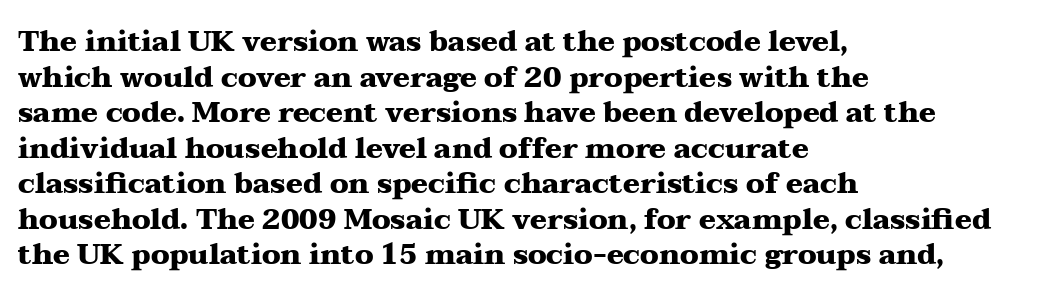
{"serif": "yes", "italic": "no", "bold": "yes", "weight": "heavy", "width": "wide", "stroke_contrast": "medium", "x_height": "medium", "monospaced": "no", "underline": "no", "align": "left", "line_spacing": "normal", "line_spacing_ratio": 1.27, "letter_spacing": "normal", "letter_spacing_em": 0.0, "glyph_px": 28}
